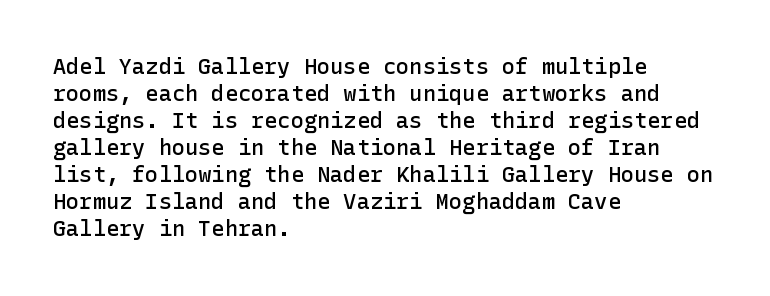
The gap between lines stays unmarked. Casual observation: everything's shoved over to the left. The glyphs have the mass of a demibold cut, below bold. The lettering stays uniformly vertical, giving the passage a roman look. Honestly, the letter spacing is just normal — you wouldn't notice it.
